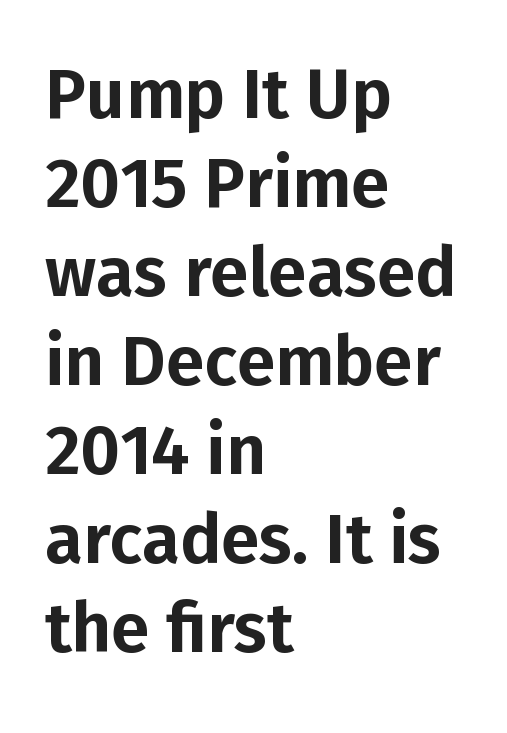
{"serif": "no", "italic": "no", "width": "normal", "stroke_contrast": "low", "x_height": "medium", "monospaced": "no", "underline": "no", "align": "left", "line_spacing": "normal", "line_spacing_ratio": 1.29, "letter_spacing": "normal", "letter_spacing_em": 0.0, "glyph_px": 69}
